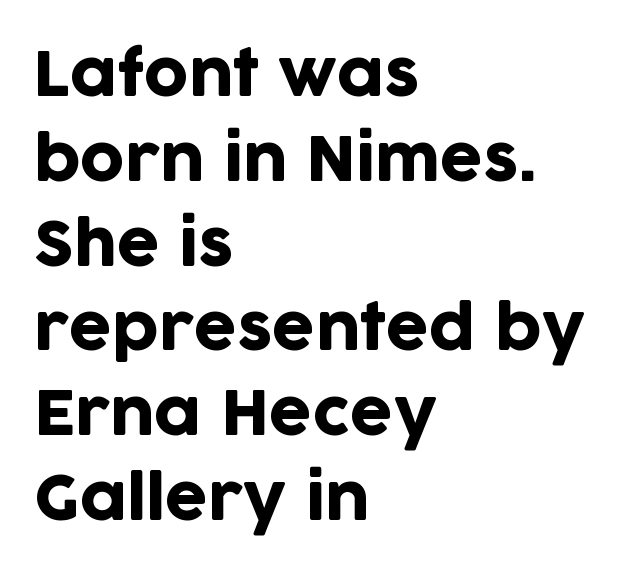
{"serif": "no", "italic": "no", "width": "normal", "stroke_contrast": "low", "x_height": "large", "monospaced": "no", "underline": "no", "align": "left", "line_spacing": "normal", "line_spacing_ratio": 1.39, "letter_spacing": "normal", "letter_spacing_em": 0.0, "glyph_px": 61}
